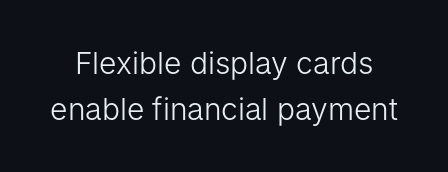
Q: Is the text bold? A: No.
Q: Is the text italic (slanted)? A: No, it is upright.
Q: Is the typeface a serif or a sans-serif typeface? A: Sans-serif.
Q: Is the text underlined? A: No.
Q: Is the spacing between letters normal or unusually wide? A: Normal.
Q: Is the spacing between lines tight, normal or loose? A: Normal.
Q: Width (condensed, normal, or wide)? A: Normal.
Q: Stroke contrast? A: Low.
Q: x-height? A: Medium.
Q: Monospaced? A: No.
